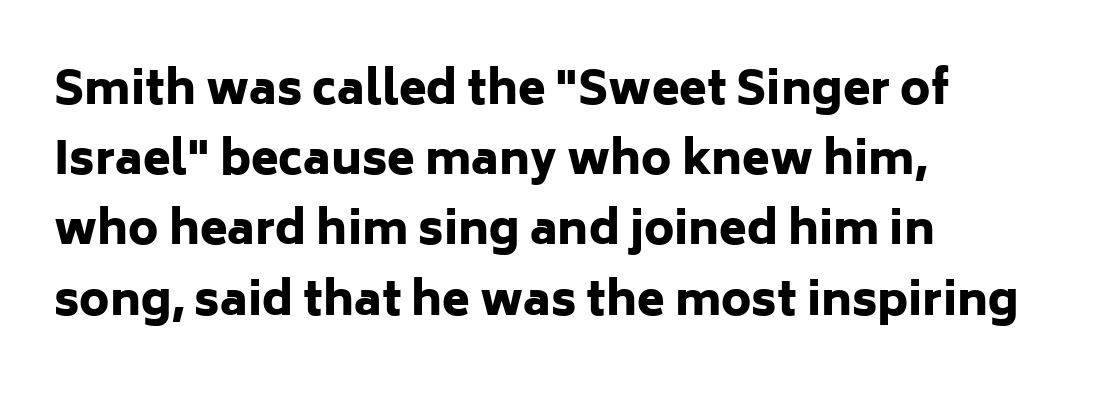
Q: Is the text bold? A: Yes.
Q: Is the text italic (slanted)? A: No, it is upright.
Q: Is the typeface a serif or a sans-serif typeface? A: Sans-serif.
Q: Is the text underlined? A: No.
Q: How is the paragraph aligned? A: Left-aligned.
Q: Is the spacing between letters normal or unusually wide? A: Normal.
Q: Is the spacing between lines tight, normal or loose? A: Normal.
Q: Width (condensed, normal, or wide)? A: Normal.
Q: Stroke contrast? A: Low.
Q: x-height? A: Medium.
Q: Monospaced? A: No.
